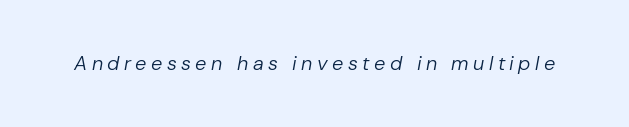
{"italic": "yes", "lean": "right", "slant_degrees": 10, "bold": "no", "underline": "no", "letter_spacing": "wide", "letter_spacing_em": 0.22, "glyph_px": 20}
